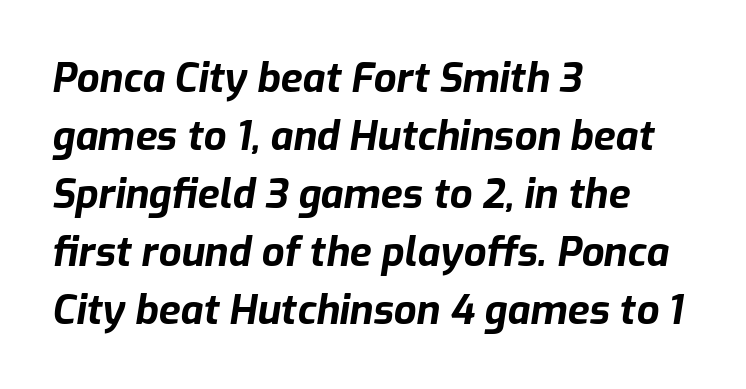
{"italic": "yes", "lean": "right", "slant_degrees": 9, "bold": "yes", "weight": "bold", "width": "normal", "stroke_contrast": "low", "x_height": "medium", "monospaced": "no", "underline": "no", "align": "left", "line_spacing": "normal", "line_spacing_ratio": 1.45, "letter_spacing": "normal", "letter_spacing_em": 0.0, "glyph_px": 40}
